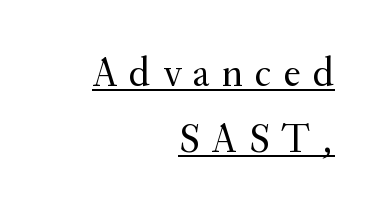
{"serif": "yes", "italic": "no", "bold": "no", "weight": "regular", "width": "normal", "stroke_contrast": "medium", "x_height": "small", "monospaced": "no", "underline": "yes", "align": "right", "line_spacing": "normal", "line_spacing_ratio": 1.62, "letter_spacing": "wide", "letter_spacing_em": 0.29, "glyph_px": 41}
